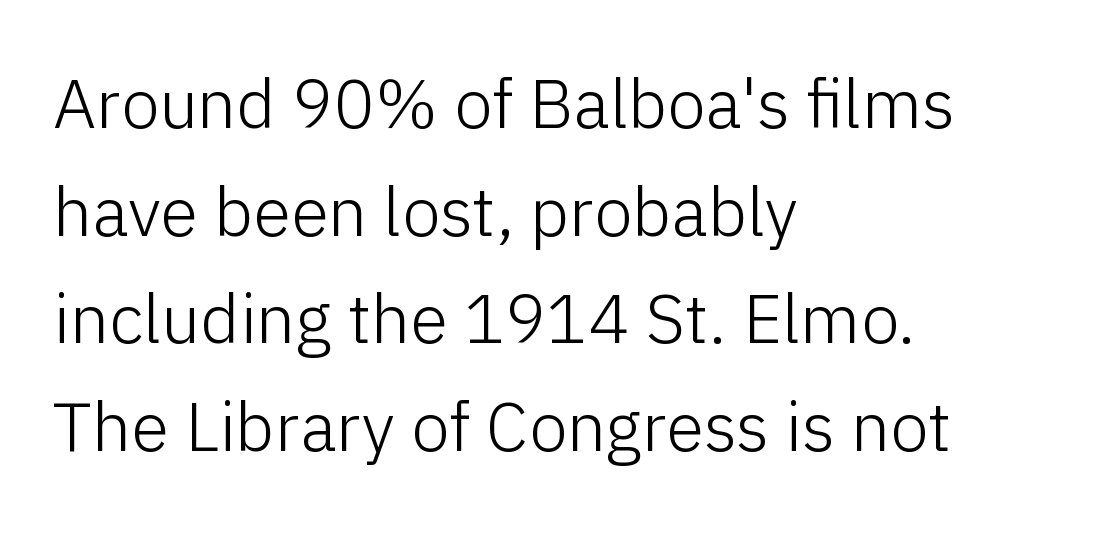
Every stem runs plumb, perpendicular to the baseline. The face used here is rendered with its standard letterfit. No word sits above an underline. Weight: not bold — regular or lighter. A classic flush-left, rag-right setting is used for this passage. Does the type have serifs? No, each stem ends abruptly.
